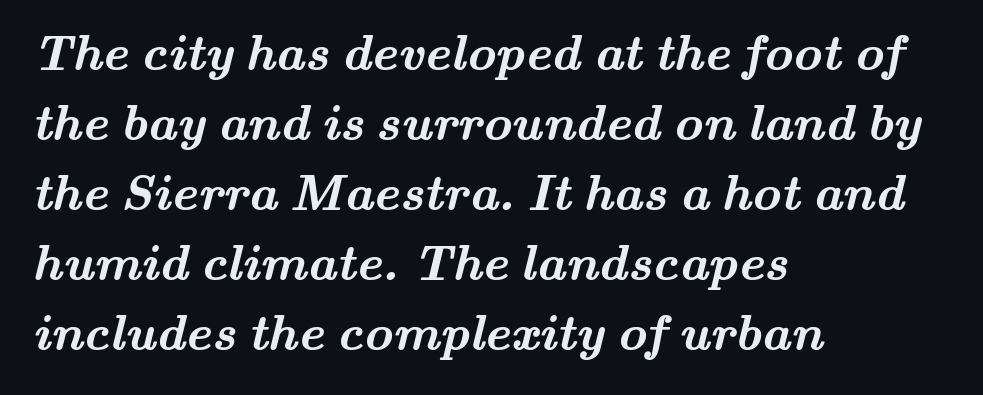
Q: Is the text bold? A: Yes.
Q: Is the typeface a serif or a sans-serif typeface? A: Serif.
Q: Is the text underlined? A: No.
Q: How is the paragraph aligned? A: Left-aligned.
Q: Is the spacing between letters normal or unusually wide? A: Normal.
Q: Is the spacing between lines tight, normal or loose? A: Normal.
Q: Width (condensed, normal, or wide)? A: Wide.
Q: Stroke contrast? A: Medium.
Q: x-height? A: Small.
Q: Monospaced? A: No.
